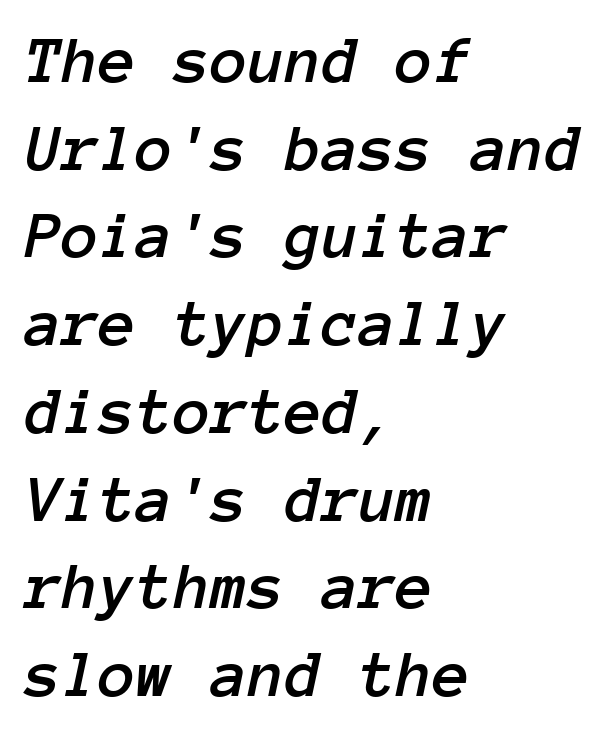
{"italic": "yes", "lean": "right", "slant_degrees": 12, "width": "normal", "stroke_contrast": "low", "x_height": "medium", "monospaced": "yes", "underline": "no", "align": "left", "line_spacing": "normal", "line_spacing_ratio": 1.29, "letter_spacing": "normal", "letter_spacing_em": 0.0, "glyph_px": 68}
